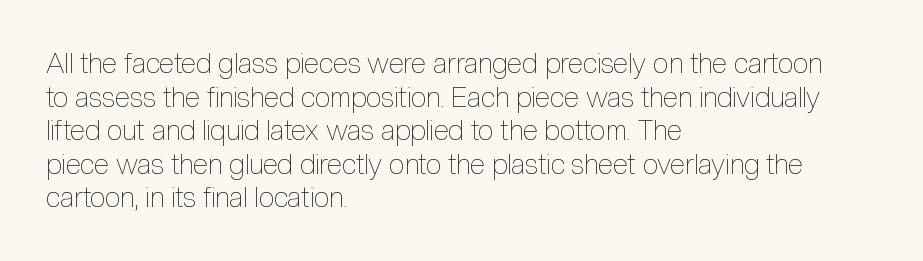
The image shows 28 px thin, condensed type, upright; set left-aligned, line spacing 1.2x, normal letter spacing, not underlined; a medium x-height.
